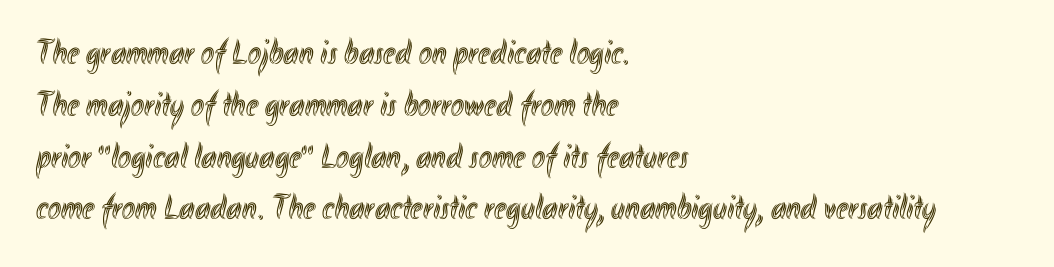
Q: Is the text italic (slanted)? A: Yes.
Q: Is the text underlined? A: No.
Q: How is the paragraph aligned? A: Left-aligned.
Q: Is the spacing between letters normal or unusually wide? A: Normal.
Q: Is the spacing between lines tight, normal or loose? A: Normal.
Q: Width (condensed, normal, or wide)? A: Condensed.
Q: x-height? A: Small.
Q: Monospaced? A: No.
